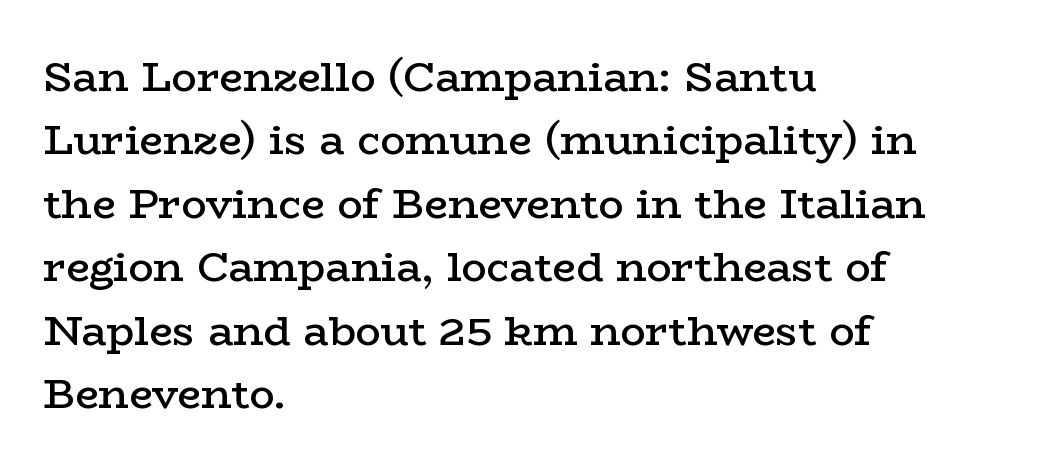
These lines are rendered in a variable-pitch font. This sample keeps an unexceptional amount of space between lines. Note: serifs present on the glyphs. Teacher's note: observe the even left margin — that is flush-left alignment. Compared with an ordinary text face, these strokes are moderately heavier — a semibold.
